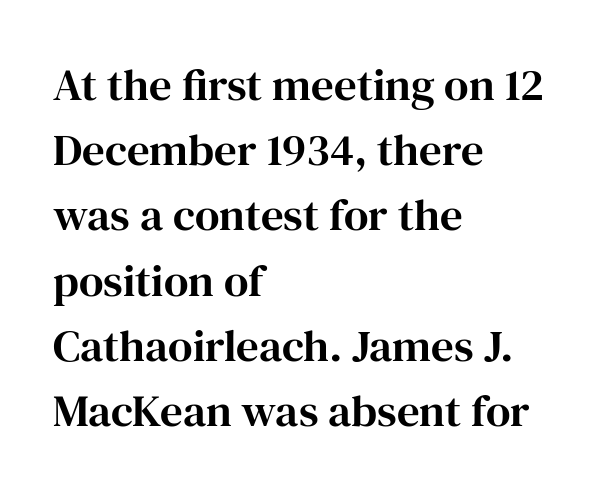
{"serif": "yes", "italic": "no", "width": "normal", "stroke_contrast": "high", "x_height": "medium", "monospaced": "no", "underline": "no", "align": "left", "line_spacing": "normal", "line_spacing_ratio": 1.45, "letter_spacing": "normal", "letter_spacing_em": 0.0, "glyph_px": 45}
